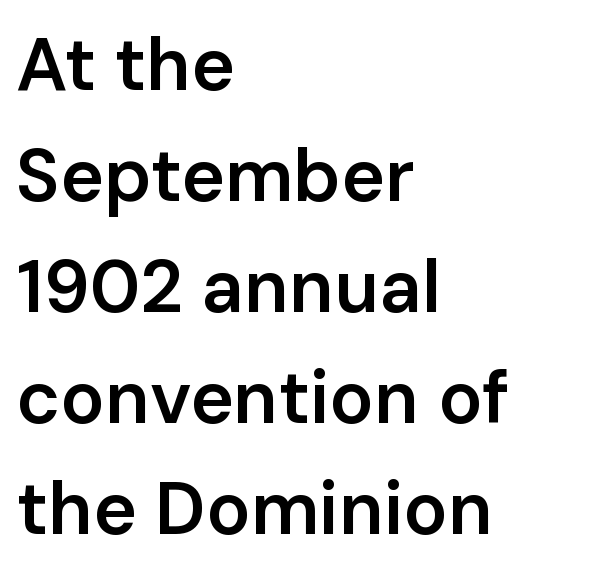
The image shows 74 px semibold sans-serif type, upright; set left-aligned, normal line spacing (1.5x), normal letter spacing, not underlined; low stroke contrast and a medium x-height.
